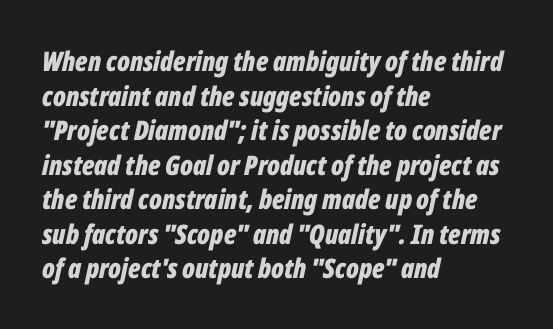
Honestly, there is no underline to notice here at all. Looking at the ascenders, they clearly lean. Every letter is thick-stroked: bold, no question. The tracking reads as untouched default to a designer's eye.
